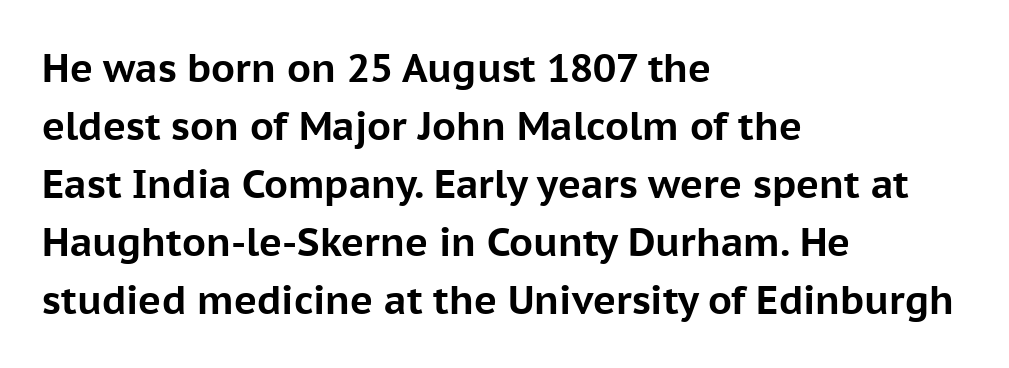
Q: Is the text bold? A: Yes.
Q: Is the text italic (slanted)? A: No, it is upright.
Q: Is the typeface a serif or a sans-serif typeface? A: Sans-serif.
Q: Is the text underlined? A: No.
Q: How is the paragraph aligned? A: Left-aligned.
Q: Is the spacing between letters normal or unusually wide? A: Normal.
Q: Is the spacing between lines tight, normal or loose? A: Normal.
Q: Width (condensed, normal, or wide)? A: Normal.
Q: Stroke contrast? A: Low.
Q: x-height? A: Medium.
Q: Monospaced? A: No.
